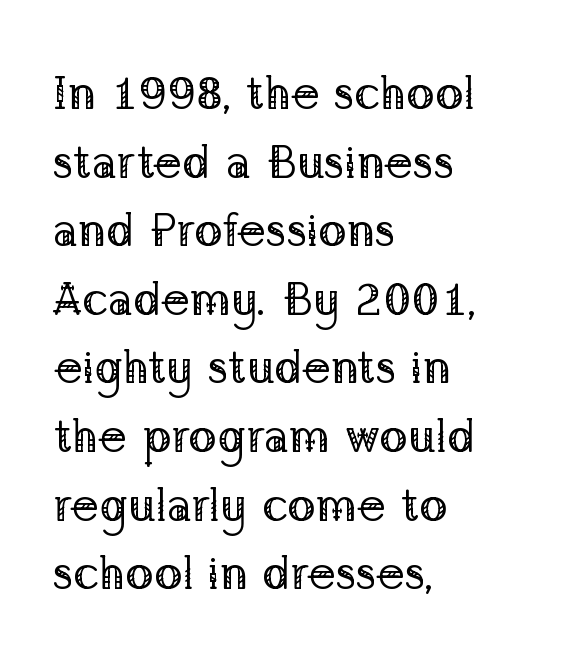
The image shows 47 px regular-weight serif type, upright; set left-aligned, normal line spacing (1.46x), normal letter spacing, not underlined; low stroke contrast and a medium x-height.
